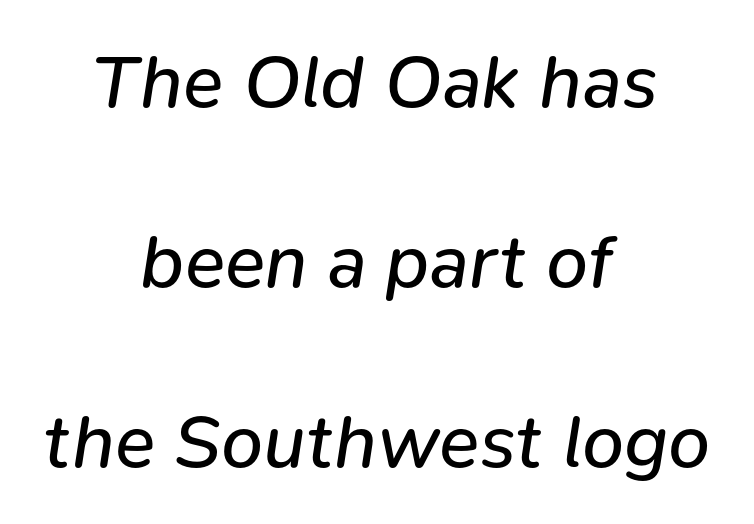
Q: Is the text bold? A: No.
Q: Is the text italic (slanted)? A: Yes, it leans right by about 9 degrees.
Q: Is the text underlined? A: No.
Q: How is the paragraph aligned? A: Centered.
Q: Is the spacing between letters normal or unusually wide? A: Normal.
Q: Is the spacing between lines tight, normal or loose? A: Loose.
Q: Width (condensed, normal, or wide)? A: Normal.
Q: Stroke contrast? A: Low.
Q: x-height? A: Medium.
Q: Monospaced? A: No.
